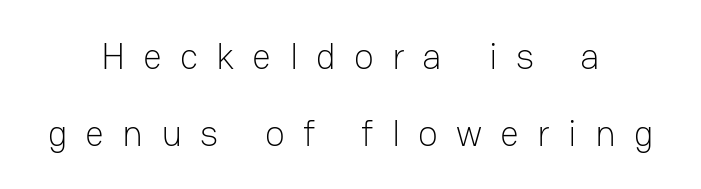
The image shows 37 px light sans-serif type, upright; set centered, loose line spacing (2.07x), unusually wide letter spacing (+0.49 em), not underlined; low stroke contrast and a medium x-height.
